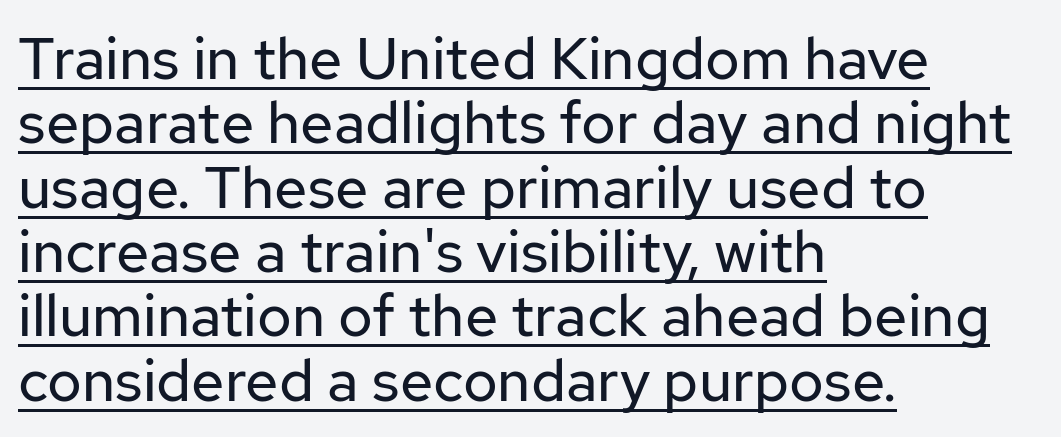
The weight tops out at a normal text grade. A typesetter would call this leading minimal, almost set solid. Is the block centered? No — it sits flush against the left margin. Between one letter and the next there's only the usual sliver of space. A typesetter would call this proportional, since set widths differ per character.
